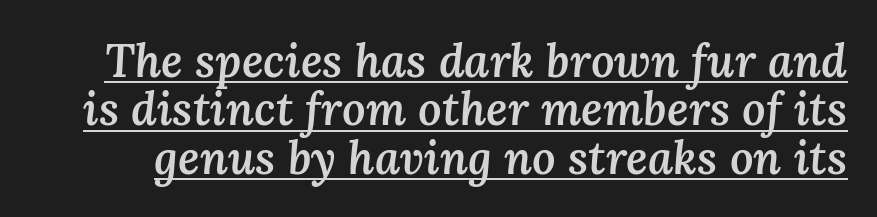
Q: Is the text bold? A: Semi-bold.
Q: Is the text italic (slanted)? A: Yes, it leans right by about 3 degrees.
Q: Is the text underlined? A: Yes.
Q: Is the spacing between letters normal or unusually wide? A: Normal.
Q: Is the spacing between lines tight, normal or loose? A: Tight.
Q: Width (condensed, normal, or wide)? A: Normal.
Q: Stroke contrast? A: Medium.
Q: x-height? A: Medium.
Q: Monospaced? A: No.
